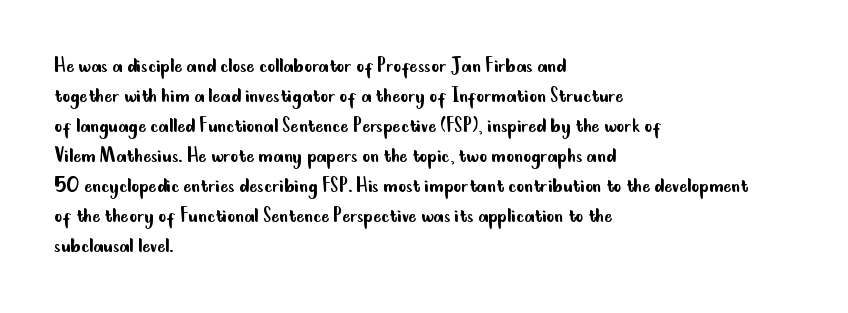
The image shows 24 px text type, upright; set left-aligned, normal line spacing (1.25x), normal letter spacing, not underlined.
